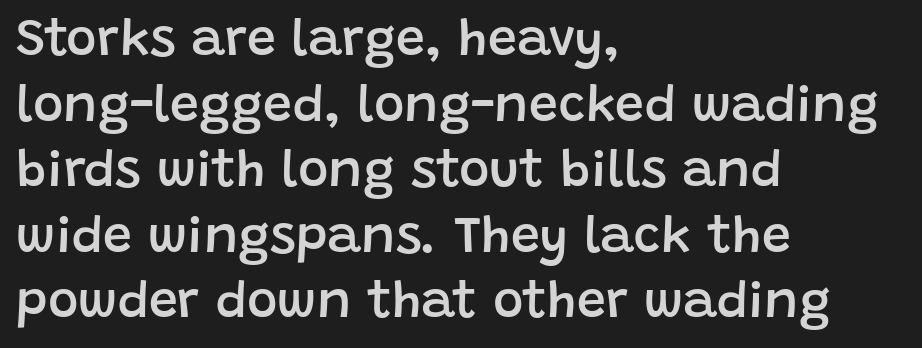
Ascenders rise straight up at ninety degrees. You could not count columns in this text — the font is proportionally spaced. Decoration check: the copy has no underline. Layout note: lines flush left. Stroke terminals: plain, sans-serif.
